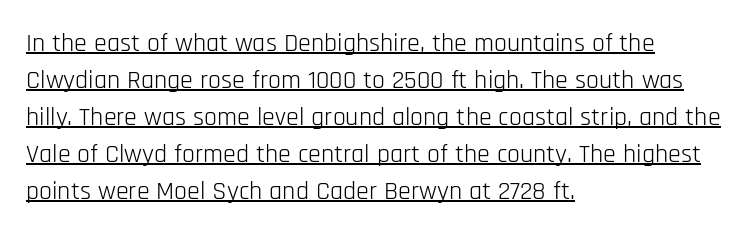
The image shows 26 px text type, upright; set left-aligned, normal line spacing (1.42x), normal letter spacing, underlined.
